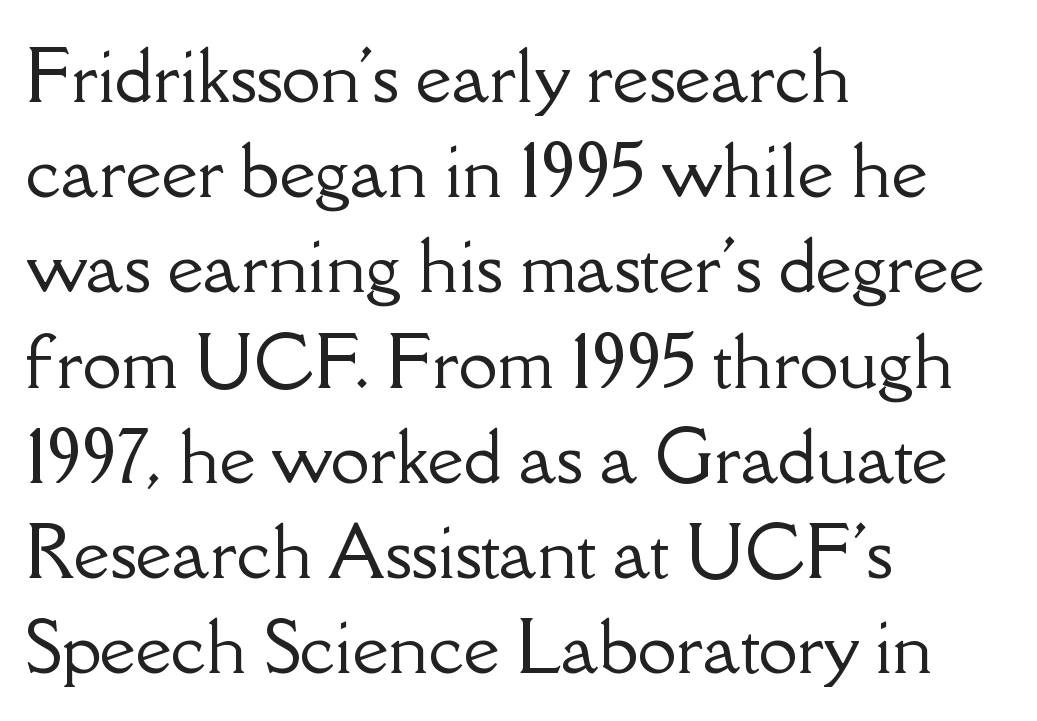
The type sits square on the baseline with zero lean. Notice how descenders clear the ascenders below comfortably — that's standard leading. Any mark beneath the type? The region is blank. Short and long lines alike share a common starting point at left. The letters advance in unequal steps, a hallmark of proportional type.
